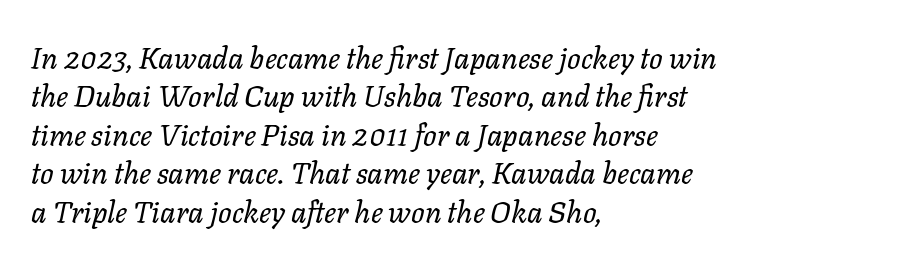
The image shows 30 px regular-weight type, italic (leaning right); set left-aligned, normal line spacing (1.28x), normal letter spacing, not underlined; low stroke contrast and a medium x-height.
